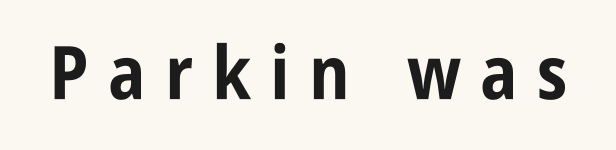
Q: Is the text bold? A: Yes.
Q: Is the text italic (slanted)? A: No, it is upright.
Q: Is the typeface a serif or a sans-serif typeface? A: Sans-serif.
Q: Is the text underlined? A: No.
Q: Is the spacing between letters normal or unusually wide? A: Unusually wide.
Q: Width (condensed, normal, or wide)? A: Condensed.
Q: Stroke contrast? A: Low.
Q: x-height? A: Large.
Q: Monospaced? A: No.
